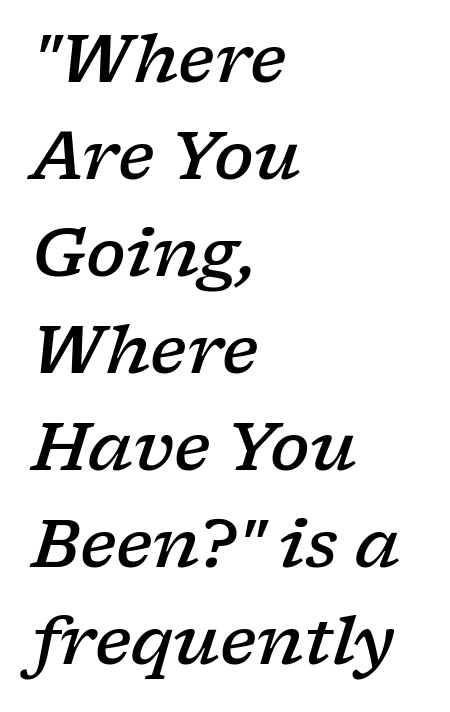
Compared with ordinary roman type, these characters are visibly tilted. This block has exactly the height ordinary leading produces. This rendering uses left alignment, leaving the right contour irregular. Decoration check: the copy has no underline.
